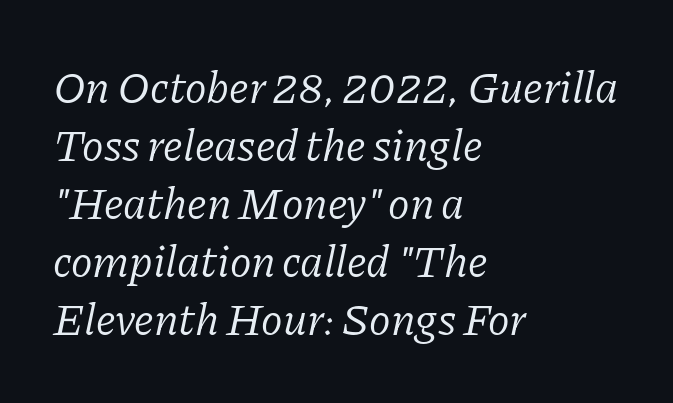
The image shows 45 px light serif type, italic (leaning right); set left-aligned, normal line spacing (1.29x), normal letter spacing, not underlined; low stroke contrast and a medium x-height.
